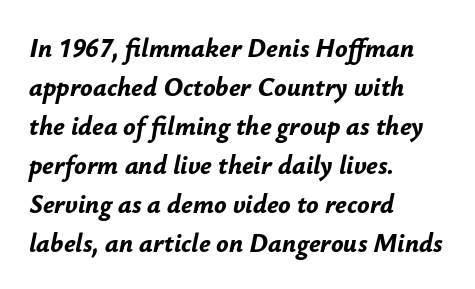
The image shows 26 px bold type, italic (leaning right); set left-aligned, normal line spacing (1.5x), normal letter spacing, not underlined.
